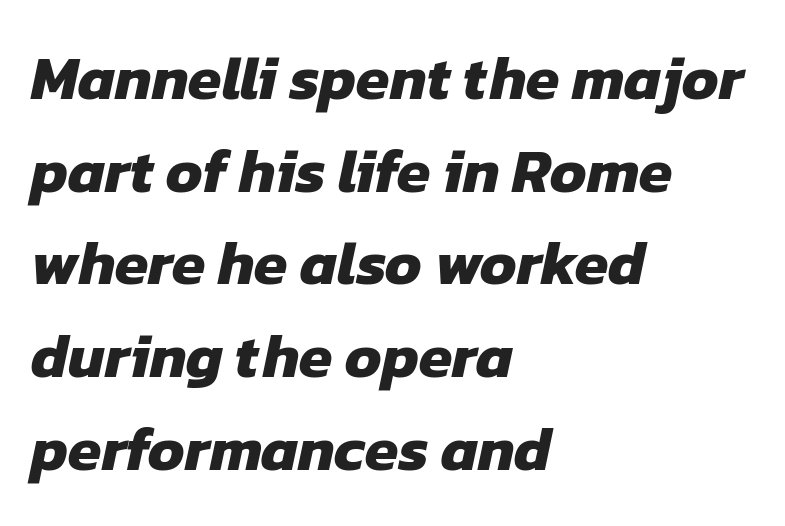
Q: Is the text bold? A: Yes.
Q: Is the typeface a serif or a sans-serif typeface? A: Sans-serif.
Q: Is the text underlined? A: No.
Q: How is the paragraph aligned? A: Left-aligned.
Q: Is the spacing between letters normal or unusually wide? A: Normal.
Q: Is the spacing between lines tight, normal or loose? A: Normal.
Q: Width (condensed, normal, or wide)? A: Normal.
Q: Stroke contrast? A: Low.
Q: x-height? A: Medium.
Q: Monospaced? A: No.
